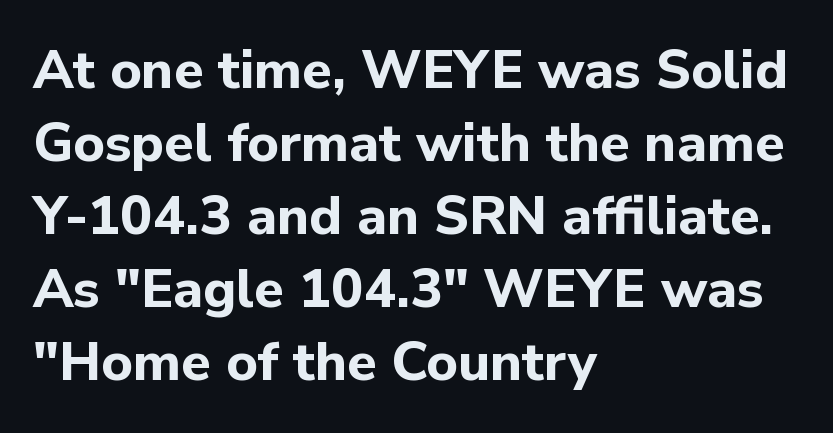
Each letter keeps its own natural width here, so spacing adapts to shape. Italic: no, the glyphs are upright roman. Spacing between characters is what you'd get straight out of the box. Notice how descenders clear the ascenders below comfortably — that's standard leading. Type without underlining.
